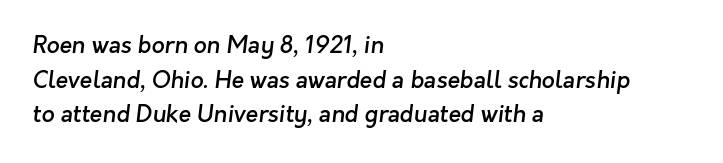
{"bold": "semi", "underline": "no", "align": "left", "line_spacing": "normal", "line_spacing_ratio": 1.51, "letter_spacing": "normal", "letter_spacing_em": 0.0, "glyph_px": 23}
